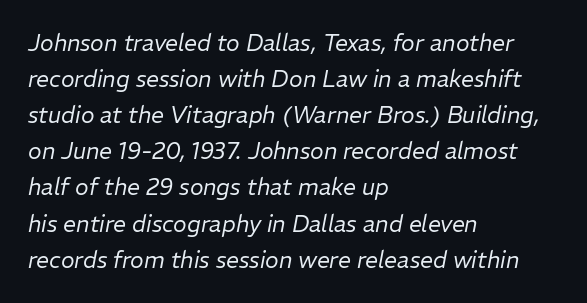
The image shows 23 px text type, italic (leaning right); set left-aligned, normal line spacing (1.57x), normal letter spacing, not underlined.
